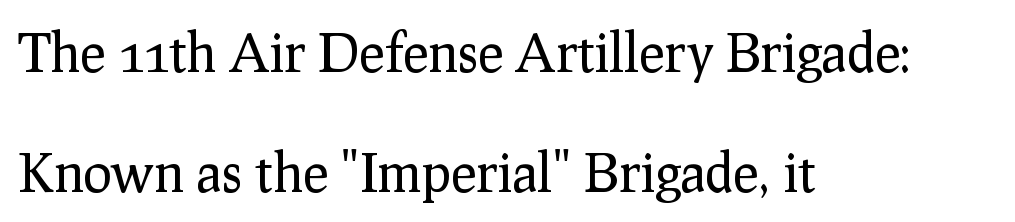
The image shows 53 px regular-weight serif type, upright; set left-aligned, loose line spacing (2.26x), normal letter spacing, not underlined; low stroke contrast and a medium x-height.
